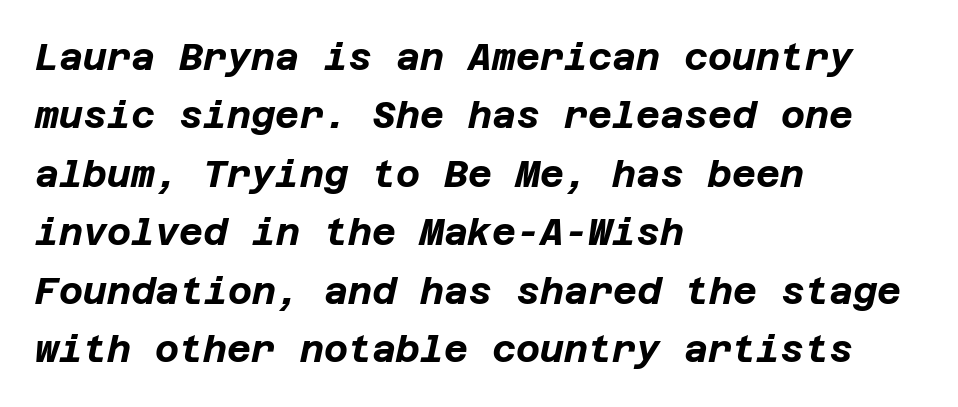
The image shows 37 px bold type, italic (leaning right); set left-aligned, normal line spacing (1.58x), normal letter spacing, not underlined; low stroke contrast and a large x-height.
